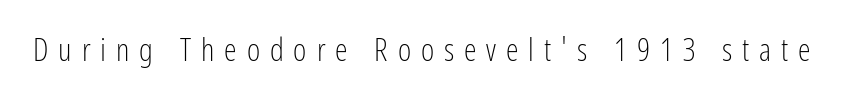
Q: Is the text bold? A: No.
Q: Is the text italic (slanted)? A: No, it is upright.
Q: Is the typeface a serif or a sans-serif typeface? A: Sans-serif.
Q: Is the text underlined? A: No.
Q: Is the spacing between letters normal or unusually wide? A: Unusually wide.
Q: Width (condensed, normal, or wide)? A: Condensed.
Q: Stroke contrast? A: Low.
Q: x-height? A: Medium.
Q: Monospaced? A: No.
